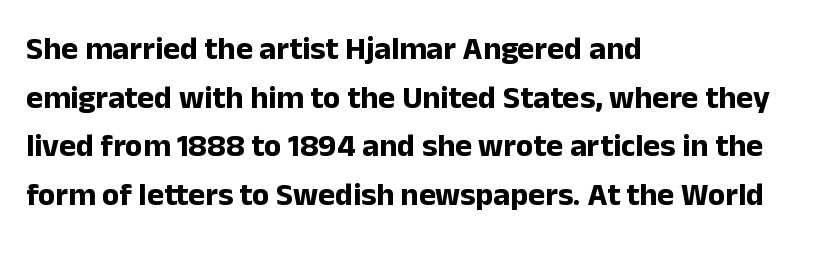
{"serif": "no", "italic": "no", "bold": "yes", "weight": "bold", "width": "normal", "stroke_contrast": "low", "x_height": "medium", "monospaced": "no", "underline": "no", "align": "left", "line_spacing": "normal", "line_spacing_ratio": 1.52, "letter_spacing": "normal", "letter_spacing_em": 0.0, "glyph_px": 32}
